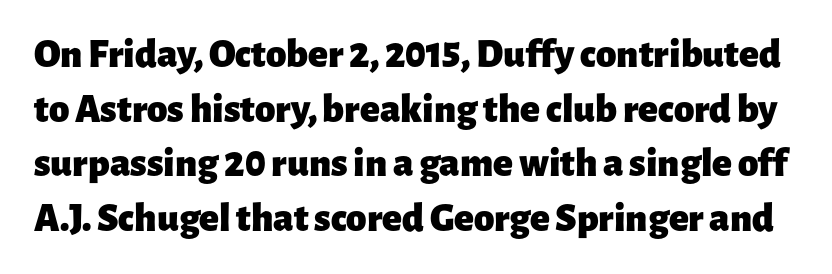
Rendered with straight, roman letterforms. The line-height multiplier appears to be the usual default. Honestly, the letter spacing is just normal — you wouldn't notice it. Nothing sits at the stroke ends, so this counts as sans-serif.
